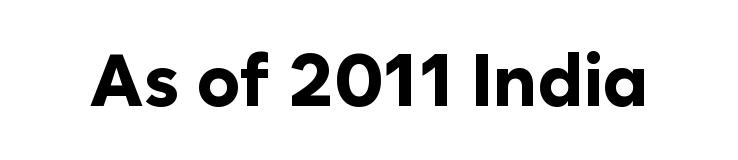
Q: Is the text bold? A: Yes.
Q: Is the text italic (slanted)? A: No, it is upright.
Q: Is the typeface a serif or a sans-serif typeface? A: Sans-serif.
Q: Is the text underlined? A: No.
Q: Is the spacing between letters normal or unusually wide? A: Normal.
Q: Width (condensed, normal, or wide)? A: Normal.
Q: Stroke contrast? A: Low.
Q: x-height? A: Medium.
Q: Monospaced? A: No.
